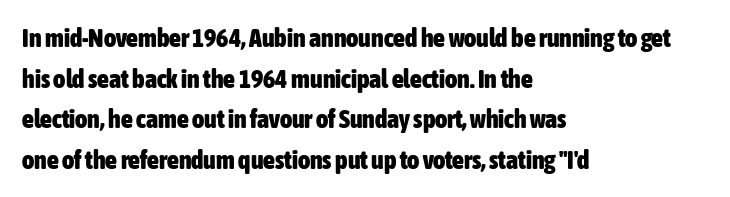
{"italic": "no", "bold": "yes", "underline": "no", "align": "left", "line_spacing": "normal", "line_spacing_ratio": 1.56, "letter_spacing": "normal", "letter_spacing_em": 0.0, "glyph_px": 26}
